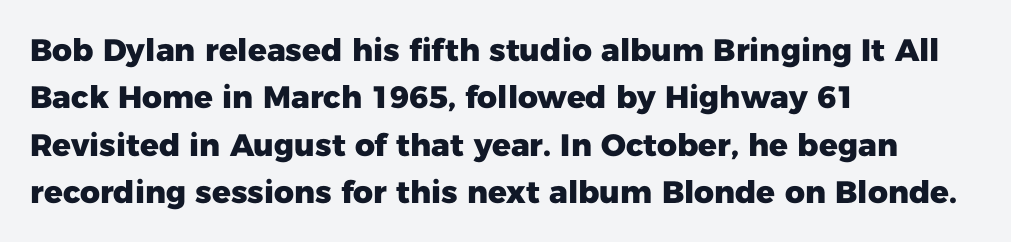
The image shows 31 px heavy sans-serif type, upright; set left-aligned, normal line spacing (1.53x), normal letter spacing, not underlined; low stroke contrast and a medium x-height.
